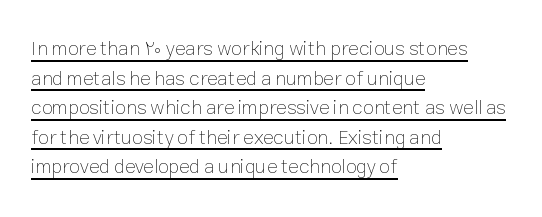
The image shows 20 px text type, upright; set left-aligned, normal line spacing (1.48x), normal letter spacing, underlined.
